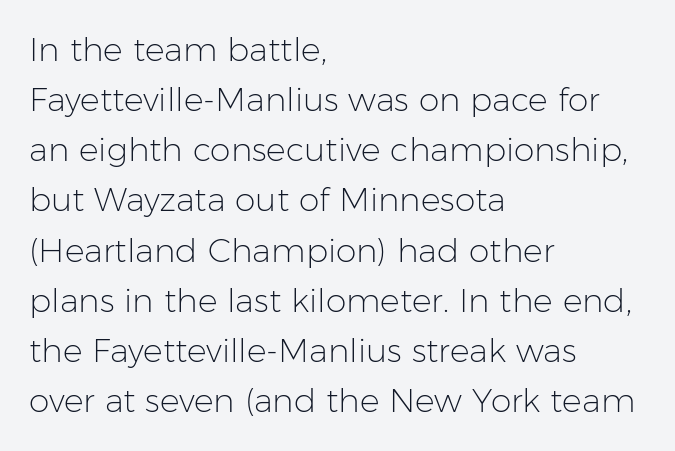
Q: Is the text bold? A: No.
Q: Is the text italic (slanted)? A: No, it is upright.
Q: Is the typeface a serif or a sans-serif typeface? A: Sans-serif.
Q: Is the text underlined? A: No.
Q: How is the paragraph aligned? A: Left-aligned.
Q: Is the spacing between letters normal or unusually wide? A: Normal.
Q: Is the spacing between lines tight, normal or loose? A: Normal.
Q: Width (condensed, normal, or wide)? A: Normal.
Q: Stroke contrast? A: Low.
Q: x-height? A: Medium.
Q: Monospaced? A: No.
